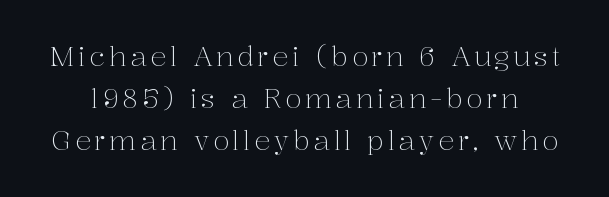
{"italic": "no", "bold": "no", "underline": "no", "line_spacing": "normal", "line_spacing_ratio": 1.56, "glyph_px": 27}
